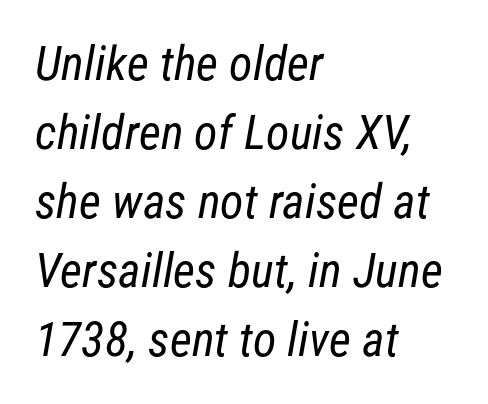
Q: Is the text bold? A: No.
Q: Is the typeface a serif or a sans-serif typeface? A: Sans-serif.
Q: Is the text underlined? A: No.
Q: How is the paragraph aligned? A: Left-aligned.
Q: Is the spacing between letters normal or unusually wide? A: Normal.
Q: Is the spacing between lines tight, normal or loose? A: Normal.
Q: Width (condensed, normal, or wide)? A: Condensed.
Q: Stroke contrast? A: Low.
Q: x-height? A: Medium.
Q: Monospaced? A: No.
